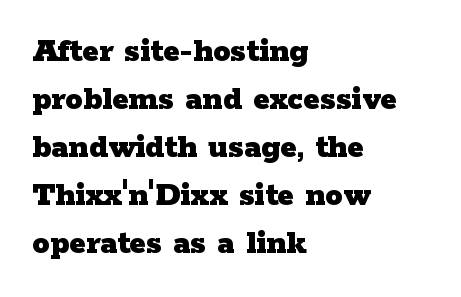
{"serif": "yes", "italic": "no", "bold": "yes", "weight": "heavy", "width": "wide", "stroke_contrast": "low", "x_height": "medium", "monospaced": "no", "underline": "no", "align": "left", "line_spacing": "normal", "line_spacing_ratio": 1.37, "letter_spacing": "normal", "letter_spacing_em": 0.0, "glyph_px": 35}
